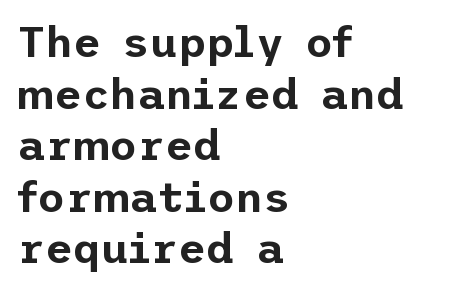
Q: Is the text italic (slanted)? A: No, it is upright.
Q: Is the typeface a serif or a sans-serif typeface? A: Sans-serif.
Q: Is the text underlined? A: No.
Q: How is the paragraph aligned? A: Left-aligned.
Q: Is the spacing between letters normal or unusually wide? A: Normal.
Q: Width (condensed, normal, or wide)? A: Normal.
Q: Stroke contrast? A: Low.
Q: x-height? A: Medium.
